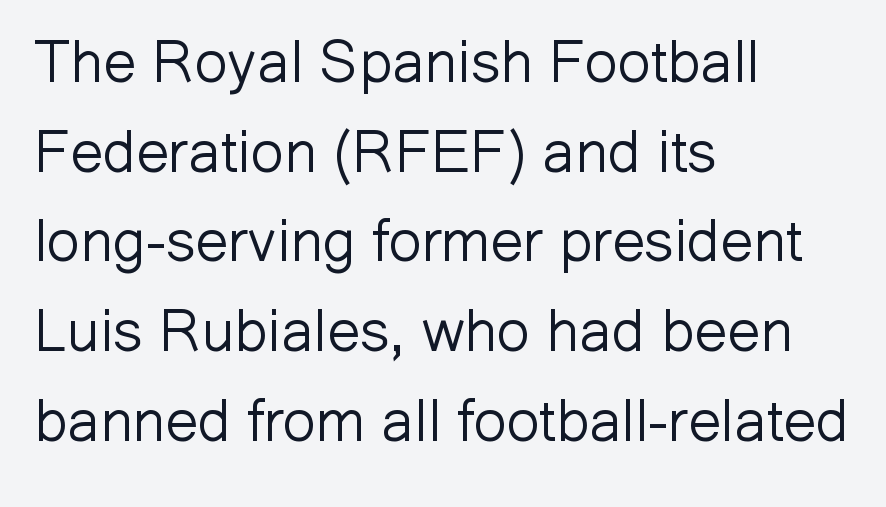
Q: Is the text bold? A: No.
Q: Is the text italic (slanted)? A: No, it is upright.
Q: Is the typeface a serif or a sans-serif typeface? A: Sans-serif.
Q: Is the text underlined? A: No.
Q: How is the paragraph aligned? A: Left-aligned.
Q: Is the spacing between letters normal or unusually wide? A: Normal.
Q: Is the spacing between lines tight, normal or loose? A: Normal.
Q: Width (condensed, normal, or wide)? A: Normal.
Q: Stroke contrast? A: Low.
Q: x-height? A: Medium.
Q: Monospaced? A: No.
